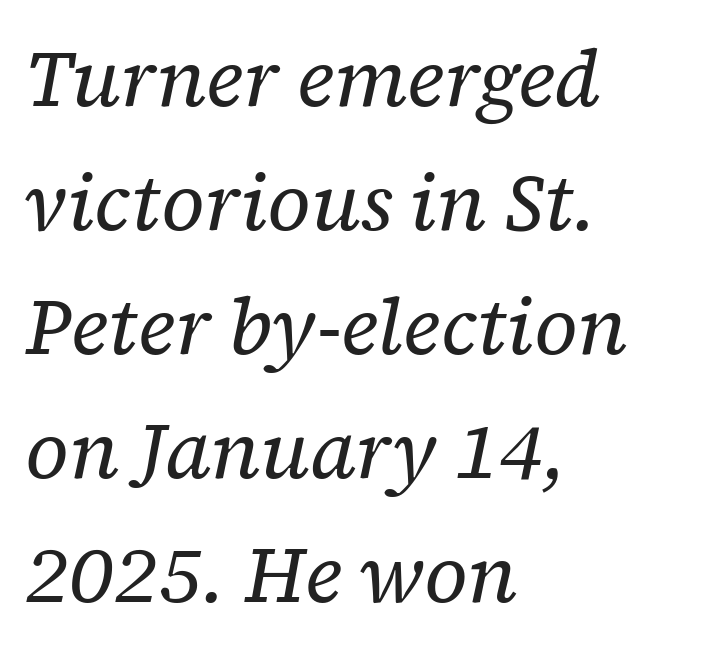
The image shows 79 px regular-weight serif type, italic (leaning right); set left-aligned, normal line spacing (1.57x), normal letter spacing, not underlined; low stroke contrast and a medium x-height.
